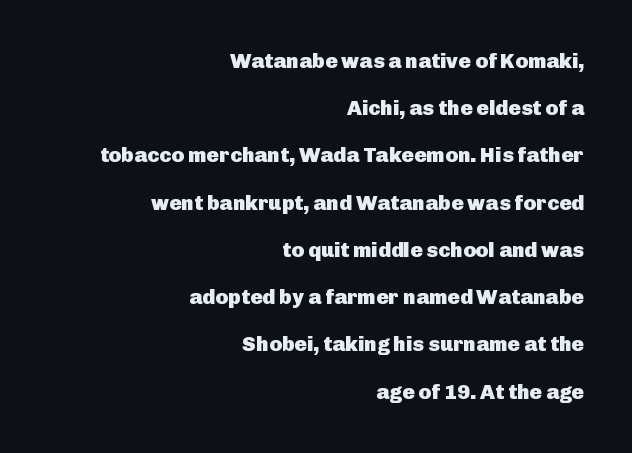
{"italic": "no", "bold": "yes", "underline": "no", "align": "right", "line_spacing": "loose", "line_spacing_ratio": 2.25, "letter_spacing": "normal", "letter_spacing_em": 0.0, "glyph_px": 21}
